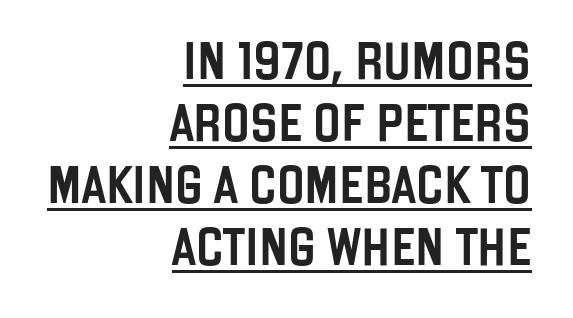
Q: Is the text italic (slanted)? A: No, it is upright.
Q: Is the typeface a serif or a sans-serif typeface? A: Sans-serif.
Q: Is the text underlined? A: Yes.
Q: How is the paragraph aligned? A: Right-aligned.
Q: Is the spacing between letters normal or unusually wide? A: Normal.
Q: Is the spacing between lines tight, normal or loose? A: Normal.
Q: Width (condensed, normal, or wide)? A: Condensed.
Q: Stroke contrast? A: Low.
Q: x-height? A: Large.
Q: Monospaced? A: No.
